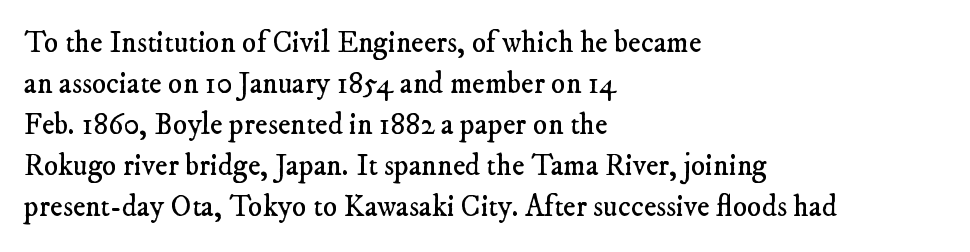
Q: Is the text bold? A: No.
Q: Is the typeface a serif or a sans-serif typeface? A: Serif.
Q: Is the text underlined? A: No.
Q: How is the paragraph aligned? A: Left-aligned.
Q: Is the spacing between letters normal or unusually wide? A: Normal.
Q: Is the spacing between lines tight, normal or loose? A: Normal.
Q: Width (condensed, normal, or wide)? A: Normal.
Q: Stroke contrast? A: Low.
Q: x-height? A: Small.
Q: Monospaced? A: No.
